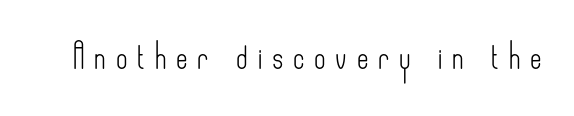
Q: Is the text bold? A: No.
Q: Is the text italic (slanted)? A: No, it is upright.
Q: Is the text underlined? A: No.
Q: Is the spacing between letters normal or unusually wide? A: Unusually wide.
